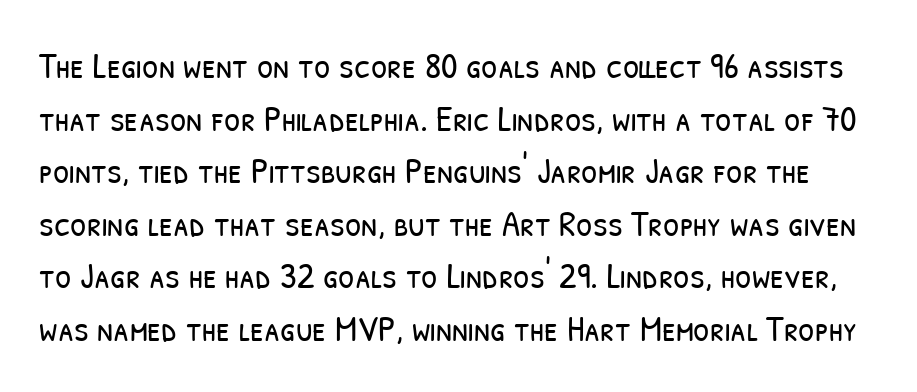
The image shows 37 px light, condensed sans-serif type; set normal line spacing (1.42x), normal letter spacing, not underlined; low stroke contrast and a medium x-height.
